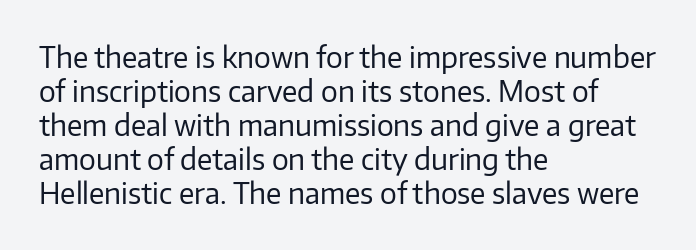
Q: Is the text bold? A: No.
Q: Is the text italic (slanted)? A: No, it is upright.
Q: Is the typeface a serif or a sans-serif typeface? A: Sans-serif.
Q: Is the text underlined? A: No.
Q: How is the paragraph aligned? A: Left-aligned.
Q: Is the spacing between letters normal or unusually wide? A: Normal.
Q: Width (condensed, normal, or wide)? A: Normal.
Q: Stroke contrast? A: Low.
Q: x-height? A: Medium.
Q: Monospaced? A: No.
